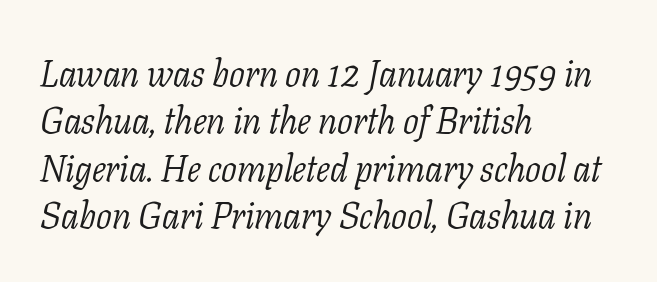
The image shows 37 px light serif type, italic (leaning right); set left-aligned, normal line spacing (1.28x), normal letter spacing, not underlined; low stroke contrast and a medium x-height.
